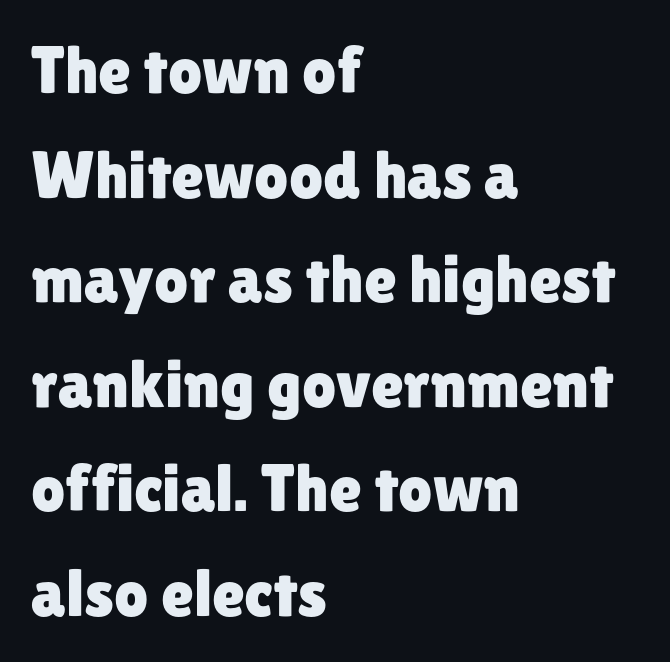
The image shows 67 px sans-serif type, upright; set left-aligned, normal line spacing (1.56x), normal letter spacing, not underlined; low stroke contrast and a medium x-height.
